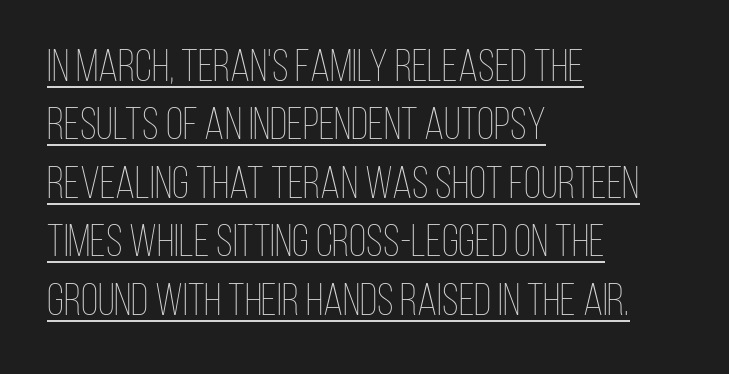
Q: Is the text bold? A: No.
Q: Is the text italic (slanted)? A: No, it is upright.
Q: Is the text underlined? A: Yes.
Q: How is the paragraph aligned? A: Left-aligned.
Q: Is the spacing between letters normal or unusually wide? A: Normal.
Q: Is the spacing between lines tight, normal or loose? A: Normal.
Q: Width (condensed, normal, or wide)? A: Condensed.
Q: Stroke contrast? A: Low.
Q: x-height? A: Large.
Q: Monospaced? A: No.
